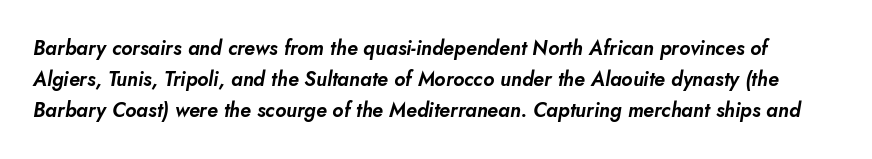
The image shows 20 px text type, italic (leaning right); set normal line spacing (1.56x), normal letter spacing, not underlined.
